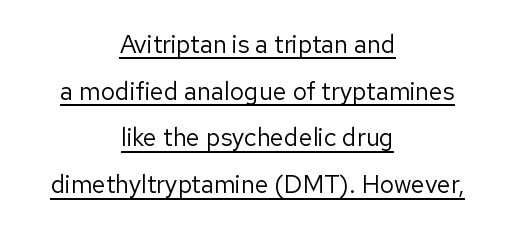
{"italic": "no", "bold": "no", "underline": "yes", "align": "center", "line_spacing_ratio": 1.87, "letter_spacing": "normal", "letter_spacing_em": 0.0, "glyph_px": 25}
